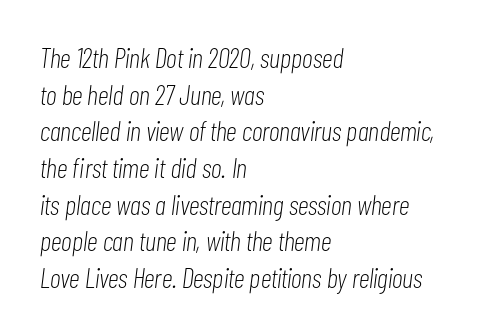
The image shows 28 px light, condensed type, italic (leaning right); set left-aligned, normal line spacing (1.31x), normal letter spacing, not underlined; low stroke contrast and a medium x-height.
